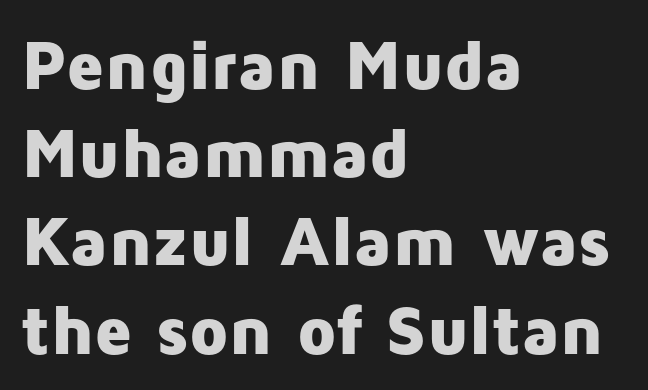
There is no visible air inserted between adjacent glyphs. The glyphs are unaccompanied by any horizontal stroke below them. The specimen reads as upright at a glance. Does the leading feel generous? No, just average. A typesetter would call this proportional, since set widths differ per character.
